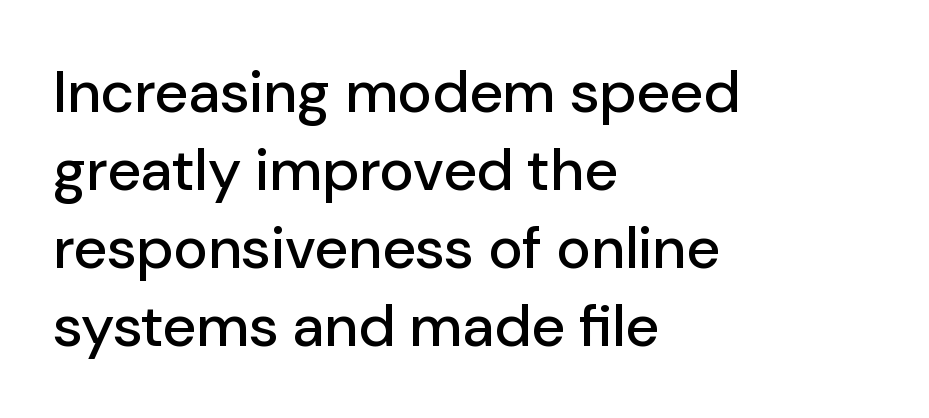
Q: Is the text italic (slanted)? A: No, it is upright.
Q: Is the typeface a serif or a sans-serif typeface? A: Sans-serif.
Q: Is the text underlined? A: No.
Q: How is the paragraph aligned? A: Left-aligned.
Q: Is the spacing between letters normal or unusually wide? A: Normal.
Q: Is the spacing between lines tight, normal or loose? A: Normal.
Q: Width (condensed, normal, or wide)? A: Normal.
Q: Stroke contrast? A: Low.
Q: x-height? A: Medium.
Q: Monospaced? A: No.
